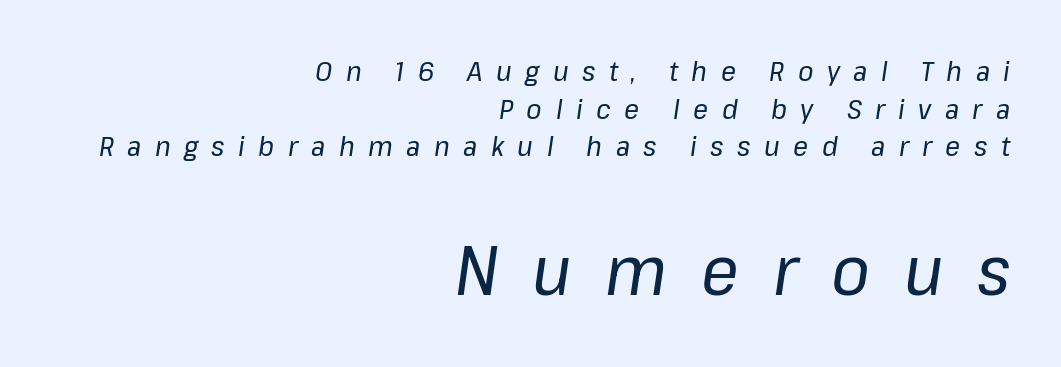
{"italic": "yes", "lean": "right", "slant_degrees": 8, "bold": "no", "weight": "regular", "width": "normal", "stroke_contrast": "low", "x_height": "medium", "monospaced": "no", "underline": "no", "align": "right", "line_spacing": "normal", "line_spacing_ratio": 1.34, "letter_spacing": "wide", "letter_spacing_em": 0.48, "larger_block": "second", "size_ratio": 2.5, "glyph_px": 70}
